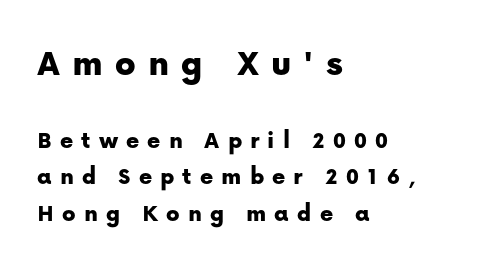
{"serif": "no", "italic": "no", "width": "normal", "stroke_contrast": "low", "x_height": "medium", "monospaced": "no", "underline": "no", "align": "left", "line_spacing": "normal", "line_spacing_ratio": 1.46, "letter_spacing": "wide", "letter_spacing_em": 0.32, "larger_block": "first", "size_ratio": 1.52, "glyph_px": 38}
